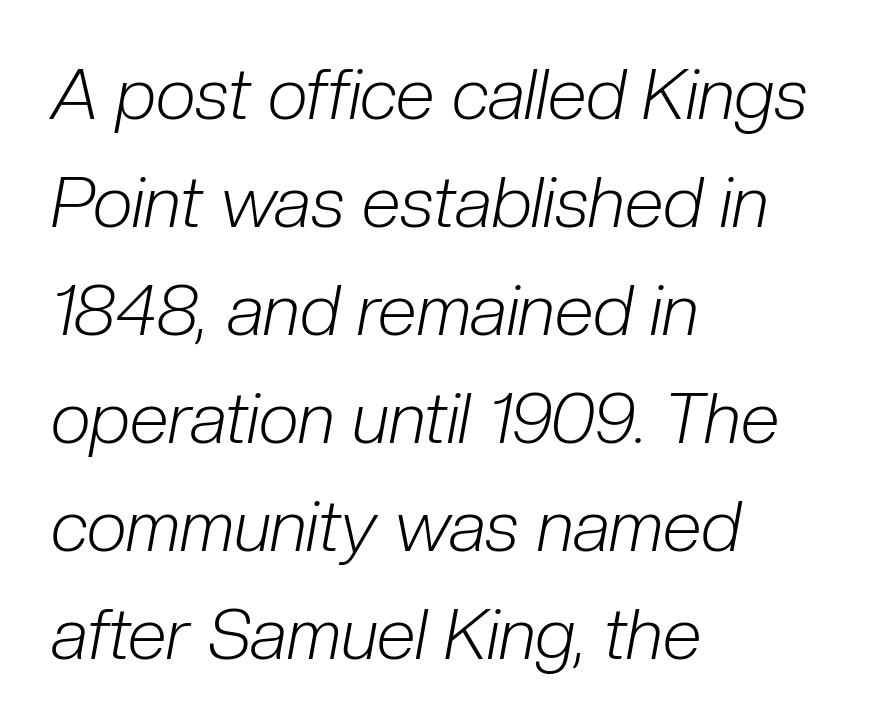
{"italic": "yes", "lean": "right", "slant_degrees": 10, "bold": "no", "weight": "light", "width": "condensed", "stroke_contrast": "low", "x_height": "medium", "monospaced": "no", "underline": "no", "align": "left", "line_spacing": "normal", "line_spacing_ratio": 1.52, "letter_spacing": "normal", "letter_spacing_em": 0.0, "glyph_px": 71}
